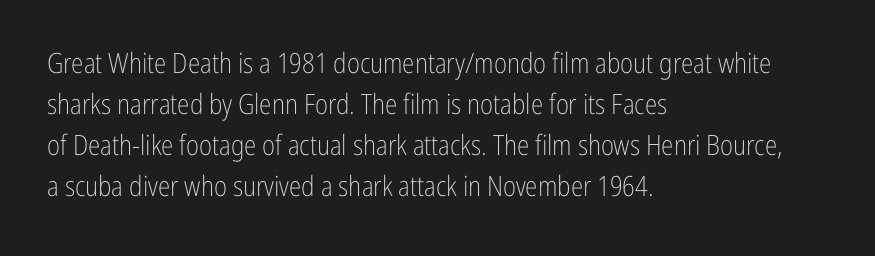
Tracking here is standard; glyphs follow each other at the usual distance. The foot of each line stays bare and open. The typesetter chose a ragged-right arrangement here. This sample keeps an unexceptional amount of space between lines. These glyphs show unthickened strokes, regular width or finer. This rendering employs a face without finishing strokes, i.e., a sans-serif.
